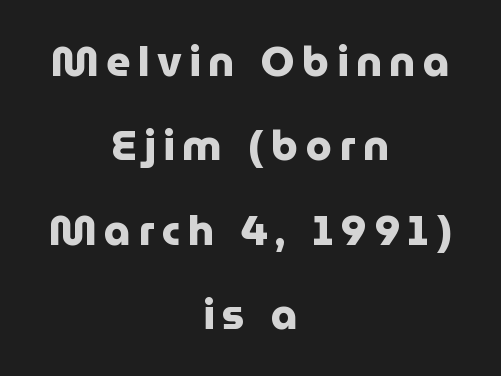
{"serif": "no", "italic": "no", "bold": "yes", "weight": "heavy", "width": "normal", "stroke_contrast": "low", "x_height": "medium", "monospaced": "no", "underline": "no", "align": "center", "line_spacing": "loose", "line_spacing_ratio": 2.01, "glyph_px": 42}
